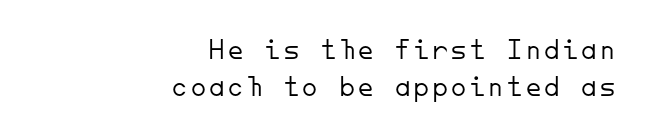
The image shows 30 px light sans-serif type, upright, monospaced; set right-aligned, normal line spacing (1.25x), not underlined; low stroke contrast and a small x-height.
